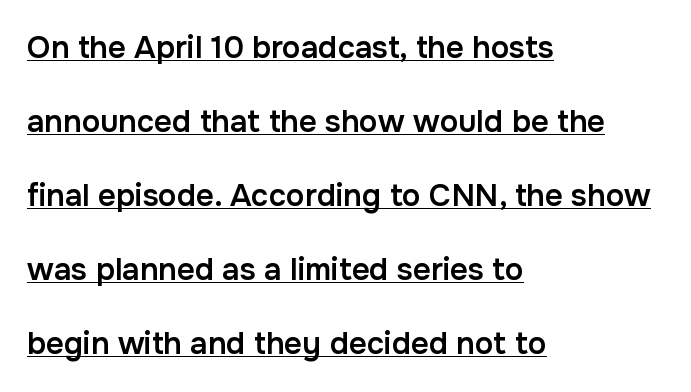
Q: Is the text bold? A: Semi-bold.
Q: Is the text italic (slanted)? A: No, it is upright.
Q: Is the typeface a serif or a sans-serif typeface? A: Sans-serif.
Q: Is the text underlined? A: Yes.
Q: How is the paragraph aligned? A: Left-aligned.
Q: Is the spacing between letters normal or unusually wide? A: Normal.
Q: Is the spacing between lines tight, normal or loose? A: Loose.
Q: Width (condensed, normal, or wide)? A: Normal.
Q: Stroke contrast? A: Low.
Q: x-height? A: Medium.
Q: Monospaced? A: No.
